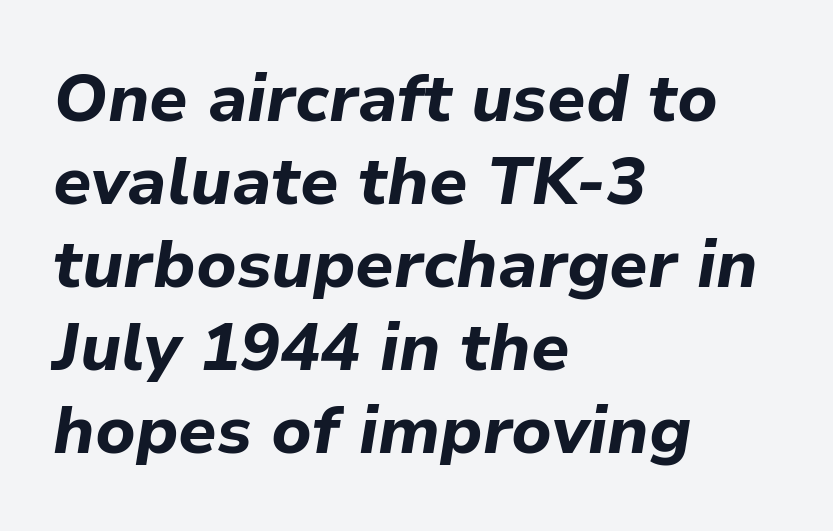
The image shows 67 px bold type, italic (leaning right); set left-aligned, line spacing 1.24x, normal letter spacing, not underlined; low stroke contrast and a medium x-height.
